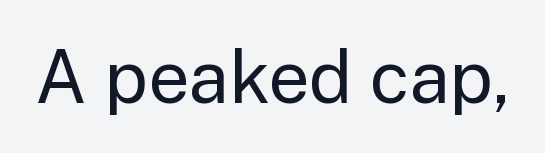
The image shows 73 px regular-weight sans-serif type, upright; set normal letter spacing, not underlined; low stroke contrast and a medium x-height.
